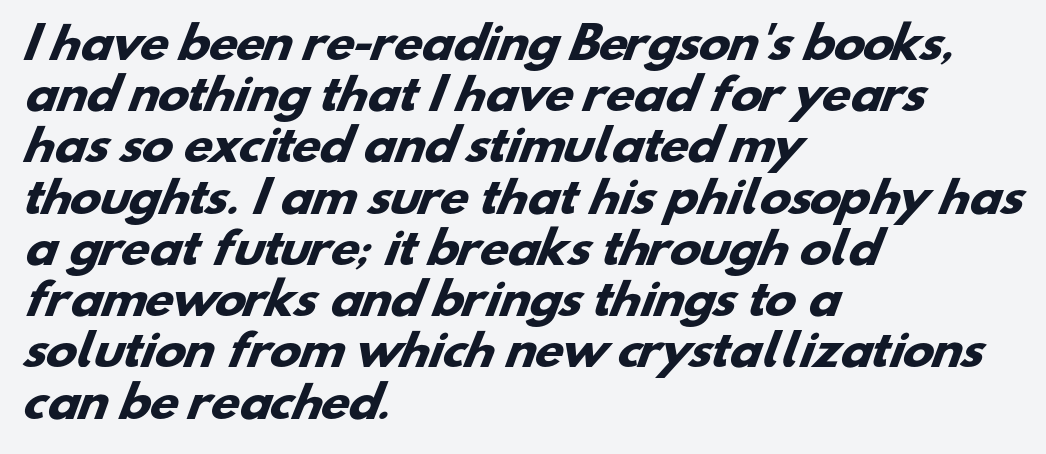
No extra tracking has been applied to these lines. The sample has been set heavy, in full bold. You could not count columns in this text — the font is proportionally spaced. The passage is arranged the way most books set body copy — flush left. Each letter's strokes conclude bluntly, with no projecting serifs.
